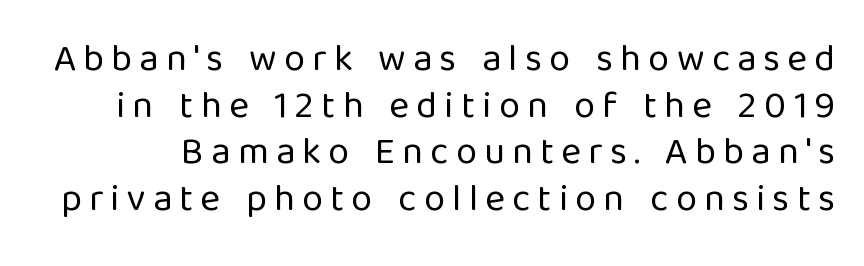
The image shows 38 px regular-weight sans-serif type, upright; set line spacing 1.23x, not underlined; low stroke contrast and a medium x-height.
